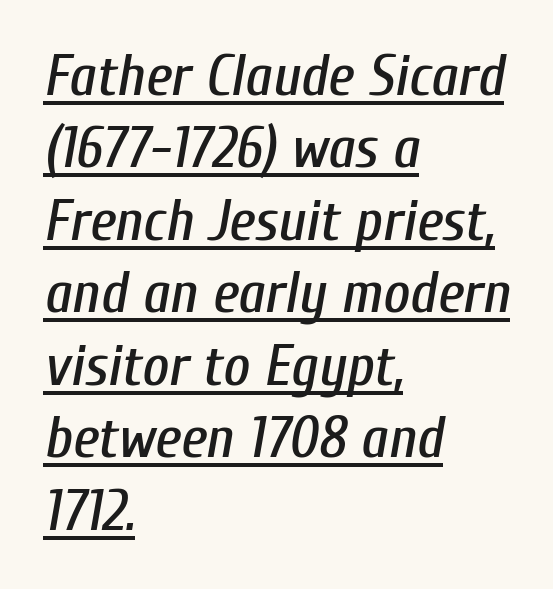
Q: Is the text italic (slanted)? A: Yes, it leans right by about 10 degrees.
Q: Is the text underlined? A: Yes.
Q: How is the paragraph aligned? A: Left-aligned.
Q: Is the spacing between letters normal or unusually wide? A: Normal.
Q: Is the spacing between lines tight, normal or loose? A: Normal.
Q: Width (condensed, normal, or wide)? A: Condensed.
Q: Stroke contrast? A: Low.
Q: x-height? A: Medium.
Q: Monospaced? A: No.
